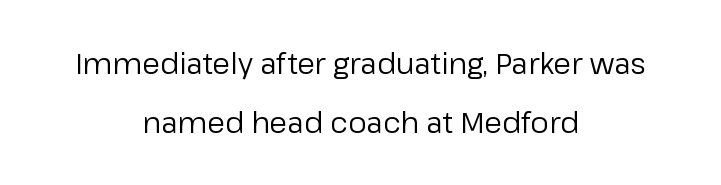
{"serif": "no", "italic": "no", "bold": "no", "weight": "regular", "width": "normal", "stroke_contrast": "low", "x_height": "medium", "monospaced": "no", "underline": "no", "align": "center", "line_spacing": "loose", "line_spacing_ratio": 2.04, "letter_spacing": "normal", "letter_spacing_em": 0.0, "glyph_px": 29}
